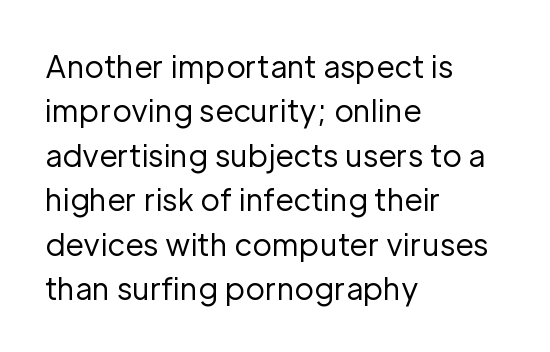
Q: Is the text bold? A: No.
Q: Is the text italic (slanted)? A: No, it is upright.
Q: Is the typeface a serif or a sans-serif typeface? A: Sans-serif.
Q: Is the text underlined? A: No.
Q: How is the paragraph aligned? A: Left-aligned.
Q: Is the spacing between letters normal or unusually wide? A: Normal.
Q: Is the spacing between lines tight, normal or loose? A: Normal.
Q: Width (condensed, normal, or wide)? A: Normal.
Q: Stroke contrast? A: Low.
Q: x-height? A: Medium.
Q: Monospaced? A: No.
